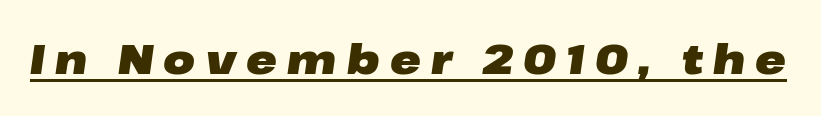
The image shows 41 px heavy, wide type, italic (leaning right); set unusually wide letter spacing (+0.25 em), underlined; low stroke contrast and a medium x-height.
